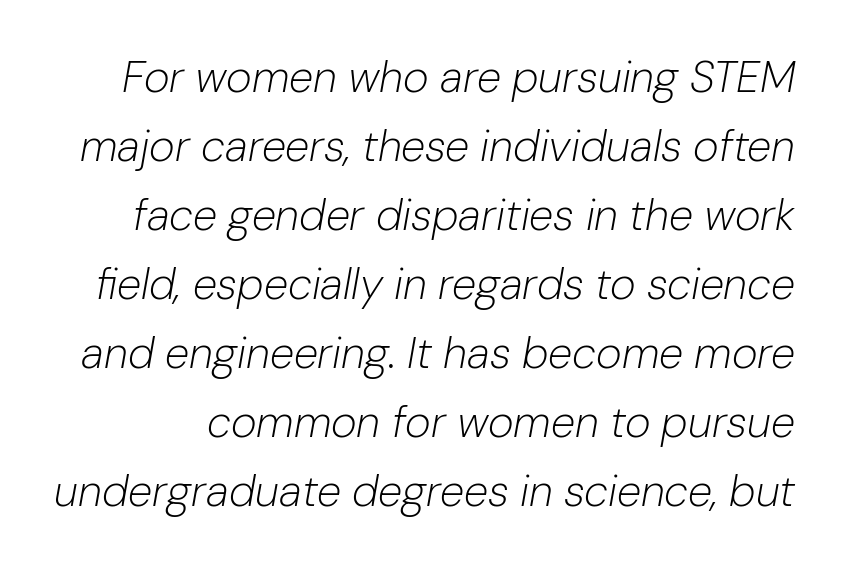
{"italic": "yes", "lean": "right", "slant_degrees": 10, "bold": "no", "weight": "light", "width": "normal", "stroke_contrast": "low", "x_height": "medium", "monospaced": "no", "underline": "no", "line_spacing": "normal", "line_spacing_ratio": 1.57, "letter_spacing": "normal", "letter_spacing_em": 0.0, "glyph_px": 44}
